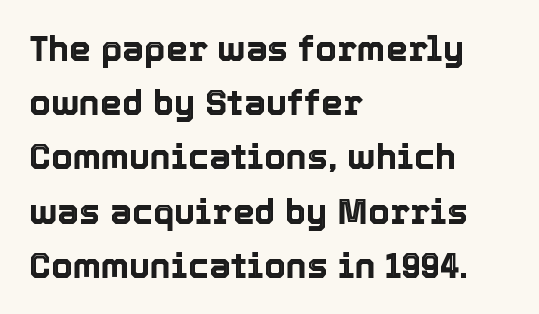
The image shows 35 px text type, upright; set left-aligned, normal line spacing (1.55x), normal letter spacing, not underlined; a medium x-height.
